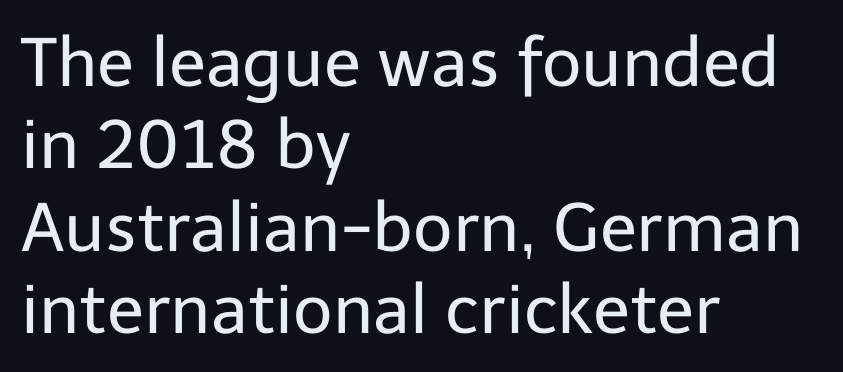
{"serif": "no", "italic": "no", "bold": "no", "weight": "regular", "width": "normal", "stroke_contrast": "low", "x_height": "medium", "monospaced": "no", "underline": "no", "align": "left", "line_spacing_ratio": 1.21, "letter_spacing": "normal", "letter_spacing_em": 0.0, "glyph_px": 68}
